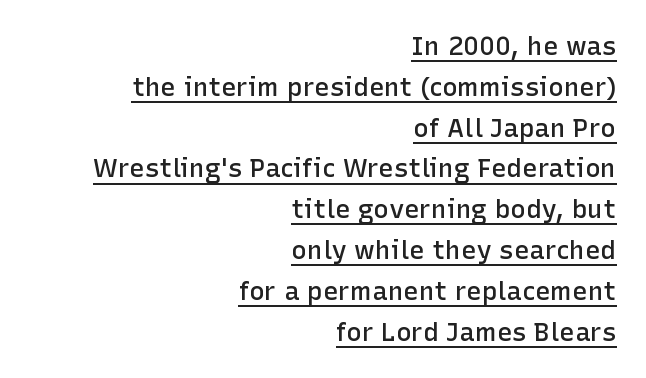
Between one letter and the next there's only the usual sliver of space. Descenders here cross a horizontal rule under the line. Typesetter's note: demi weight, one step under bold. A typesetter would mark this as roman, not italic. The lines in this sample share a right terminus and differ only in where they begin.
